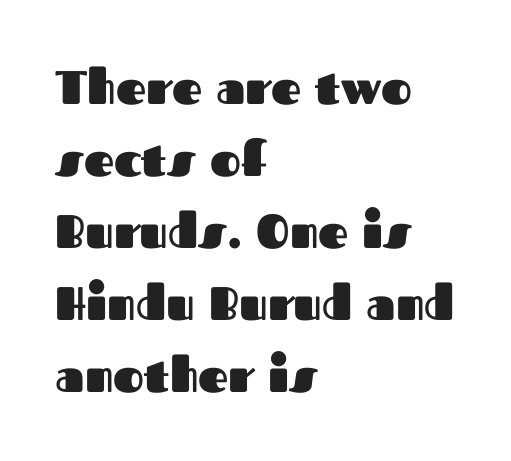
Words float on clear page, feet unadorned. The type family on display is of the sans-serif kind. The rendering uses natural spacing where letterforms have individual widths. In terms of letterspacing, this is plain default setting.
